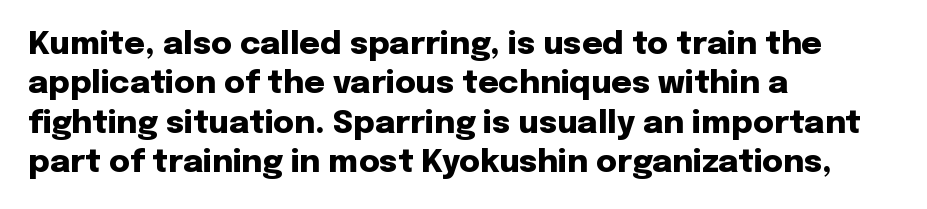
The compositor pushed each line to the left boundary. The letterforms sit shoulder to shoulder at normal distance. Each letter keeps its own natural width here, so spacing adapts to shape. Underlining? Definitely not there. No italicization has been applied; the sample stays upright. Heavy, bold letterforms.
